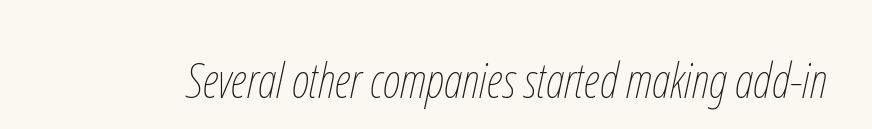
{"italic": "yes", "lean": "right", "slant_degrees": 12, "bold": "no", "weight": "thin", "width": "condensed", "stroke_contrast": "low", "x_height": "medium", "monospaced": "no", "underline": "no", "letter_spacing": "normal", "letter_spacing_em": 0.0, "glyph_px": 49}
